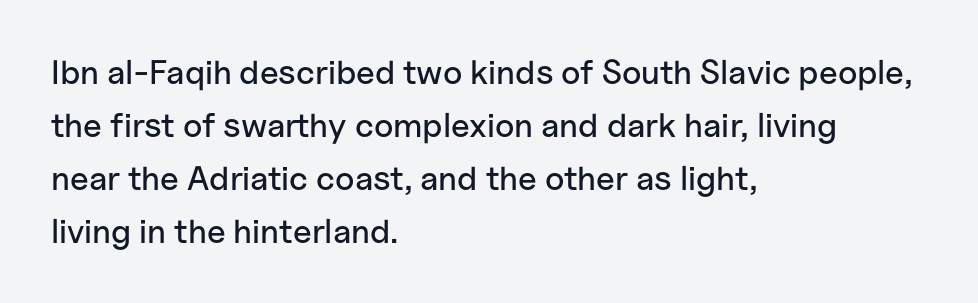
The letters stand upright; this is a roman face. Underlining? Definitely not there. Typographically, this falls in the sans-serif category. How would I describe the line gaps? Plain and ordinary. Nothing unusual about the tracking: characters are spaced as the font intends.
